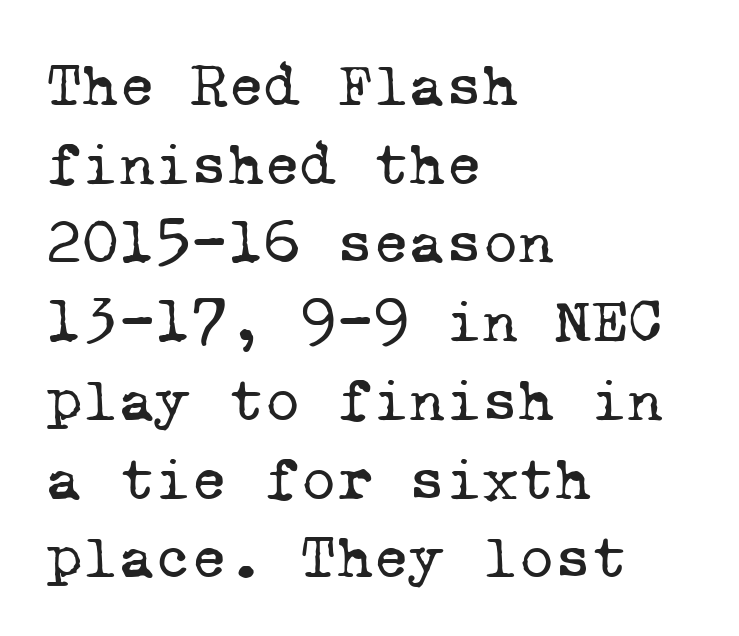
{"serif": "yes", "bold": "no", "weight": "regular", "width": "normal", "stroke_contrast": "low", "x_height": "medium", "monospaced": "yes", "underline": "no", "align": "left", "line_spacing": "normal", "line_spacing_ratio": 1.27, "letter_spacing": "normal", "letter_spacing_em": 0.0, "glyph_px": 62}
